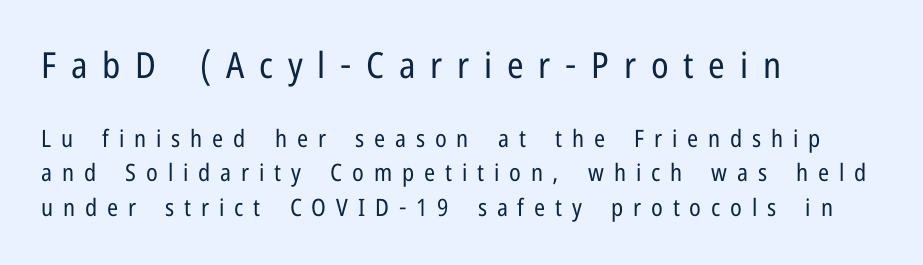
Q: Is the text bold? A: No.
Q: Is the text italic (slanted)? A: No, it is upright.
Q: Is the typeface a serif or a sans-serif typeface? A: Sans-serif.
Q: Is the text underlined? A: No.
Q: How is the paragraph aligned? A: Left-aligned.
Q: Is the spacing between letters normal or unusually wide? A: Unusually wide.
Q: Is the spacing between lines tight, normal or loose? A: Normal.
Q: Which block of text is set in a larger size, the first (top) or the second (bottom)? A: The first (top) one.
Q: Width (condensed, normal, or wide)? A: Condensed.
Q: Stroke contrast? A: Low.
Q: x-height? A: Medium.
Q: Monospaced? A: No.
